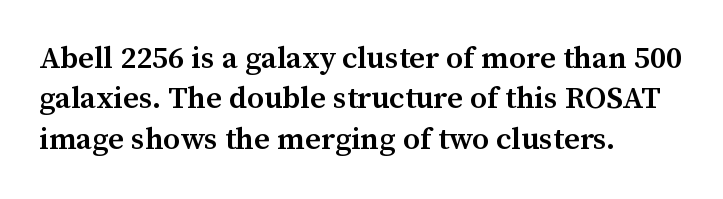
{"serif": "yes", "italic": "no", "bold": "semi", "weight": "semibold", "width": "normal", "stroke_contrast": "medium", "x_height": "medium", "monospaced": "no", "underline": "no", "align": "left", "line_spacing": "normal", "line_spacing_ratio": 1.3, "letter_spacing": "normal", "letter_spacing_em": 0.0, "glyph_px": 31}
